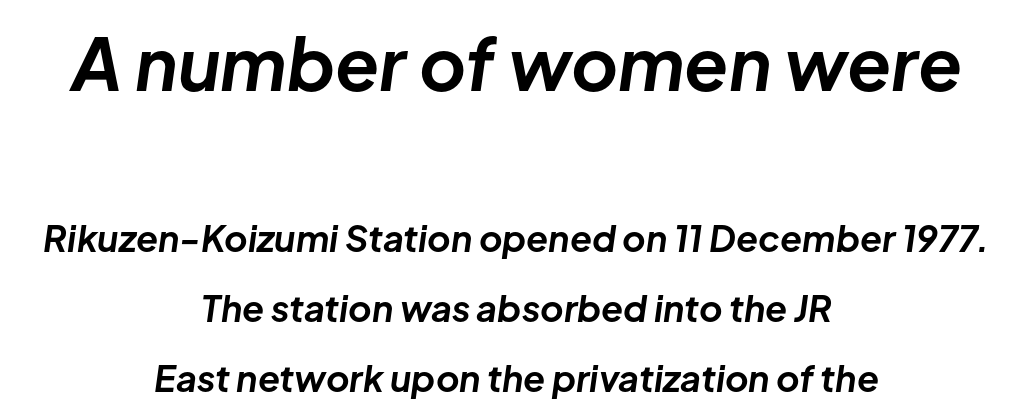
Q: Is the text bold? A: Yes.
Q: Is the text italic (slanted)? A: Yes, it leans right by about 8 degrees.
Q: Is the text underlined? A: No.
Q: How is the paragraph aligned? A: Centered.
Q: Is the spacing between letters normal or unusually wide? A: Normal.
Q: Is the spacing between lines tight, normal or loose? A: Loose.
Q: Which block of text is set in a larger size, the first (top) or the second (bottom)? A: The first (top) one.
Q: Width (condensed, normal, or wide)? A: Normal.
Q: Stroke contrast? A: Low.
Q: x-height? A: Medium.
Q: Monospaced? A: No.
